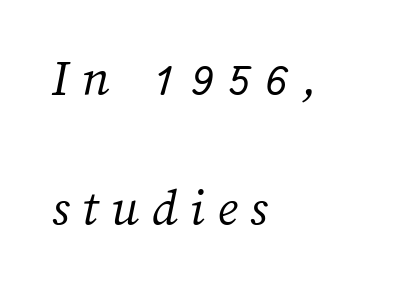
{"bold": "no", "weight": "light", "width": "normal", "stroke_contrast": "medium", "x_height": "medium", "monospaced": "no", "underline": "no", "align": "left", "line_spacing": "loose", "line_spacing_ratio": 2.4, "letter_spacing": "wide", "letter_spacing_em": 0.23, "glyph_px": 54}
